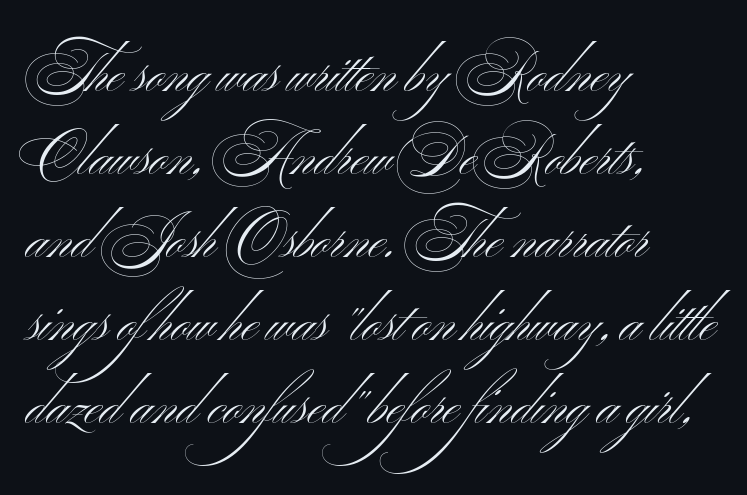
Q: Is the text bold? A: No.
Q: Is the text italic (slanted)? A: Yes.
Q: Is the typeface a serif or a sans-serif typeface? A: Sans-serif.
Q: Is the text underlined? A: No.
Q: How is the paragraph aligned? A: Left-aligned.
Q: Is the spacing between letters normal or unusually wide? A: Normal.
Q: Is the spacing between lines tight, normal or loose? A: Normal.
Q: Width (condensed, normal, or wide)? A: Wide.
Q: Stroke contrast? A: Medium.
Q: x-height? A: Small.
Q: Monospaced? A: No.
